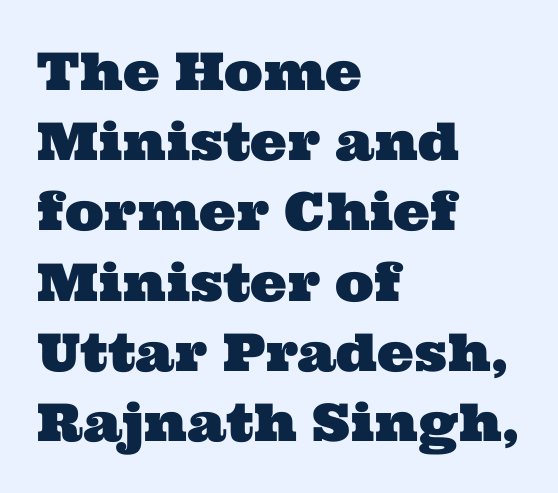
{"serif": "yes", "width": "wide", "stroke_contrast": "medium", "x_height": "medium", "monospaced": "no", "underline": "no", "align": "left", "line_spacing": "normal", "line_spacing_ratio": 1.35, "letter_spacing": "normal", "letter_spacing_em": 0.0, "glyph_px": 52}
